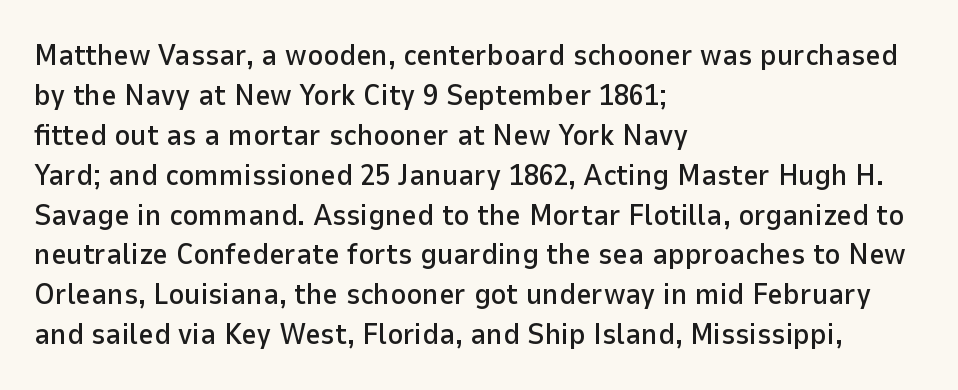
{"serif": "no", "italic": "no", "width": "normal", "stroke_contrast": "low", "x_height": "medium", "monospaced": "no", "underline": "no", "align": "left", "line_spacing": "normal", "line_spacing_ratio": 1.33, "letter_spacing": "normal", "letter_spacing_em": 0.0, "glyph_px": 30}
